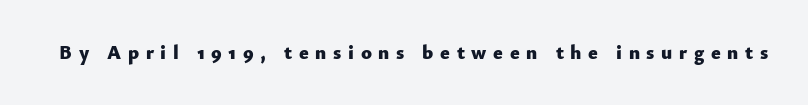
This is heavy type, rendered in bold. Caption: expanded tracking, letters set apart. Tall strokes in this sample are plumb rather than angled. Type without underlining.
